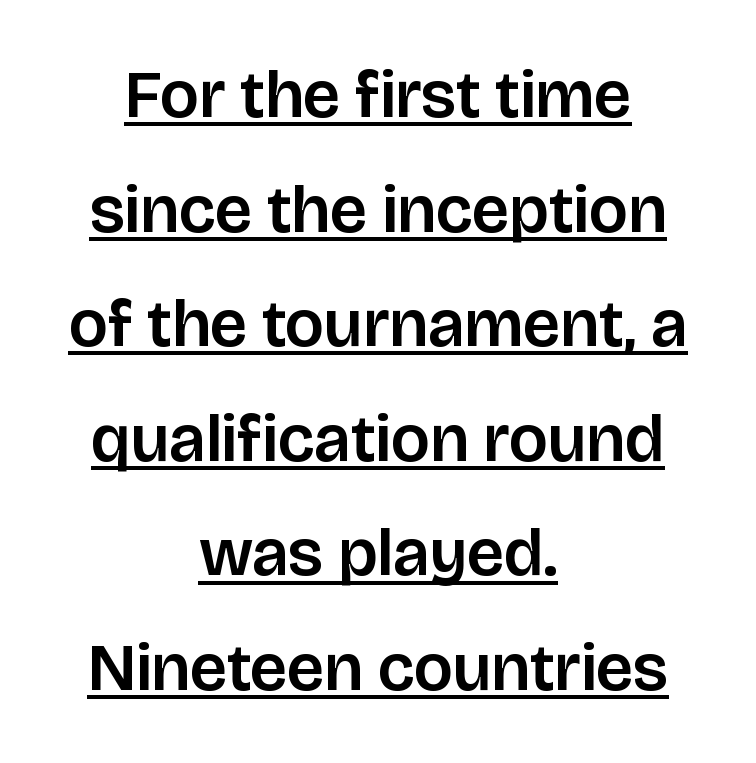
{"serif": "no", "italic": "no", "width": "normal", "stroke_contrast": "low", "x_height": "large", "monospaced": "no", "underline": "yes", "align": "center", "line_spacing_ratio": 1.71, "letter_spacing": "normal", "letter_spacing_em": 0.0, "glyph_px": 67}
